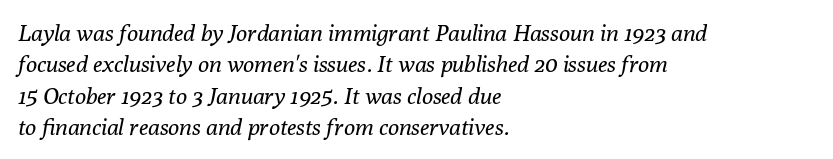
The image shows 23 px text type, italic (leaning right); set left-aligned, normal line spacing (1.36x), normal letter spacing, not underlined.
